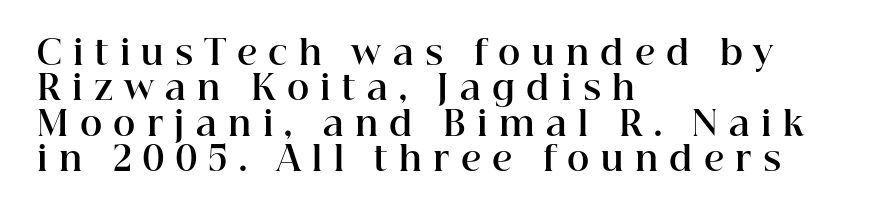
{"serif": "yes", "italic": "no", "bold": "yes", "weight": "bold", "width": "normal", "stroke_contrast": "high", "x_height": "medium", "monospaced": "no", "underline": "no", "align": "left", "line_spacing": "tight", "line_spacing_ratio": 1.04, "letter_spacing": "wide", "letter_spacing_em": 0.33, "glyph_px": 34}
